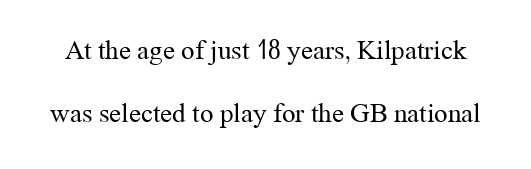
{"italic": "no", "bold": "no", "underline": "no", "line_spacing": "loose", "line_spacing_ratio": 2.35, "letter_spacing": "normal", "letter_spacing_em": 0.0, "glyph_px": 27}
